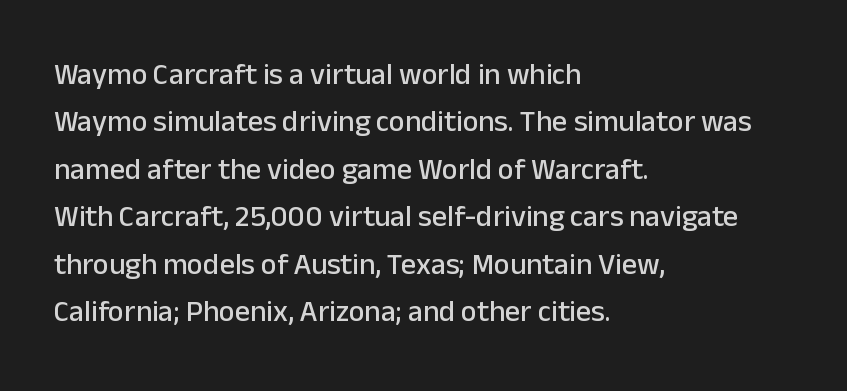
Descenders hang freely into open space. The letters advance in unequal steps, a hallmark of proportional type. A typesetter would call this leading conventional body-copy spacing. Style check: upright.
